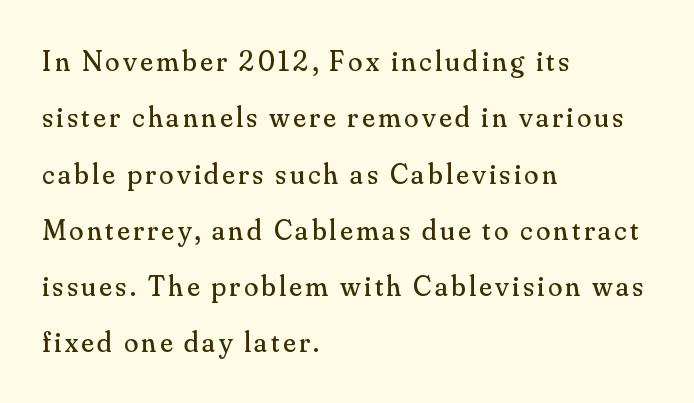
If you measured baseline to baseline, you'd find a long distance. Is there any slant? The stems are plumb. All the whitespace from short lines collects on the right. Glance below the letters and you will spot only blank space. Regarding serifs, this sample has them. Weight: in the light-to-regular range.
